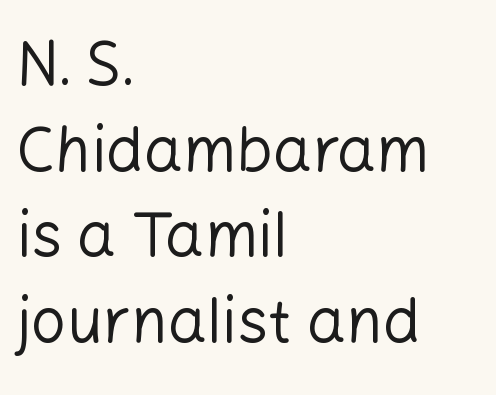
The image shows 62 px regular-weight sans-serif type, upright; set left-aligned, normal line spacing (1.38x), normal letter spacing, not underlined; low stroke contrast and a medium x-height.
